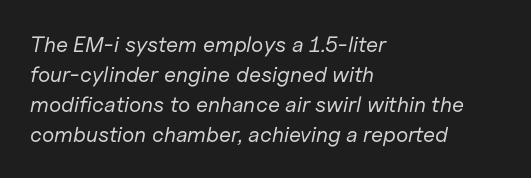
Q: Is the text bold? A: No.
Q: Is the text italic (slanted)? A: Yes, it leans right by about 11 degrees.
Q: Is the text underlined? A: No.
Q: How is the paragraph aligned? A: Left-aligned.
Q: Is the spacing between letters normal or unusually wide? A: Normal.
Q: Is the spacing between lines tight, normal or loose? A: Normal.
